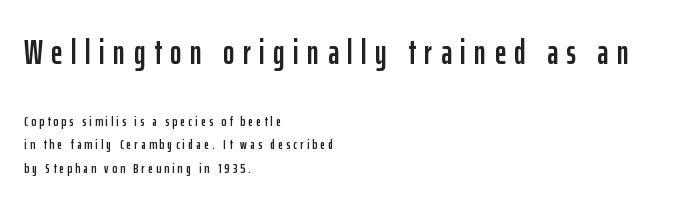
{"serif": "no", "italic": "no", "width": "condensed", "stroke_contrast": "low", "x_height": "medium", "monospaced": "no", "underline": "no", "align": "left", "line_spacing": "normal", "line_spacing_ratio": 1.66, "letter_spacing": "wide", "letter_spacing_em": 0.24, "larger_block": "first", "size_ratio": 2.5, "glyph_px": 35}
